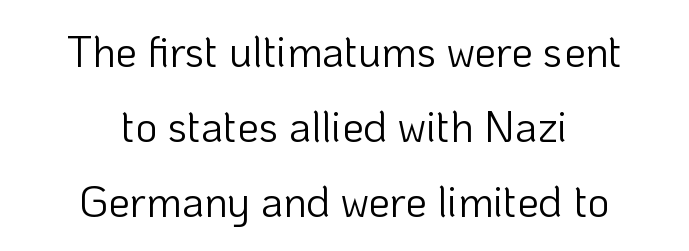
The image shows 43 px light sans-serif type, upright; set centered, line spacing 1.75x, normal letter spacing, not underlined; low stroke contrast and a medium x-height.
